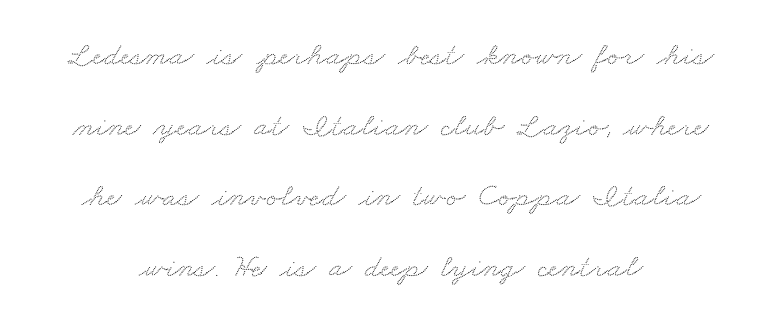
Q: Is the typeface a serif or a sans-serif typeface? A: Serif.
Q: Is the text underlined? A: No.
Q: How is the paragraph aligned? A: Centered.
Q: Is the spacing between letters normal or unusually wide? A: Normal.
Q: Is the spacing between lines tight, normal or loose? A: Loose.
Q: Width (condensed, normal, or wide)? A: Wide.
Q: Stroke contrast? A: Medium.
Q: x-height? A: Small.
Q: Monospaced? A: No.
